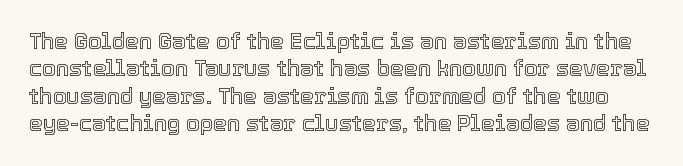
Q: Is the text italic (slanted)? A: No, it is upright.
Q: Is the text underlined? A: No.
Q: Is the spacing between letters normal or unusually wide? A: Normal.
Q: Is the spacing between lines tight, normal or loose? A: Normal.
